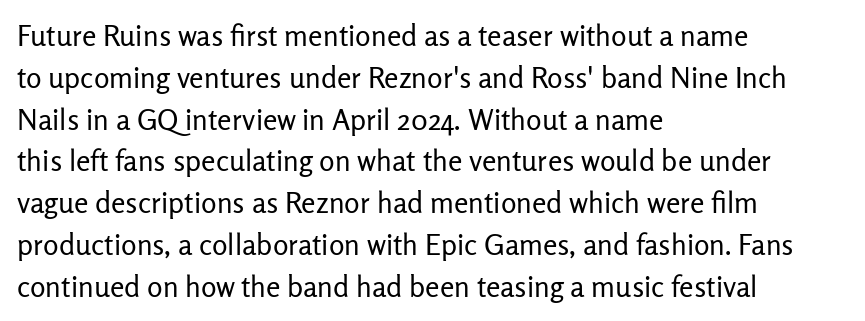
Q: Is the text bold? A: No.
Q: Is the text italic (slanted)? A: No, it is upright.
Q: Is the typeface a serif or a sans-serif typeface? A: Sans-serif.
Q: Is the text underlined? A: No.
Q: How is the paragraph aligned? A: Left-aligned.
Q: Is the spacing between letters normal or unusually wide? A: Normal.
Q: Is the spacing between lines tight, normal or loose? A: Normal.
Q: Width (condensed, normal, or wide)? A: Normal.
Q: Stroke contrast? A: Low.
Q: x-height? A: Medium.
Q: Monospaced? A: No.
